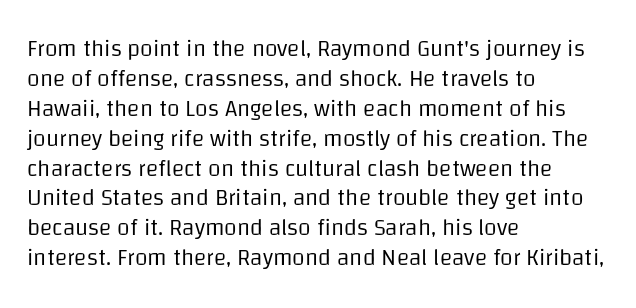
The lines are quadded left. The font sits on the lighter half of the weight spectrum, regular included. Tracking here is standard; glyphs follow each other at the usual distance. Italic? Not at all — the glyphs are vertical. Rule under the text: the space is simply empty.
